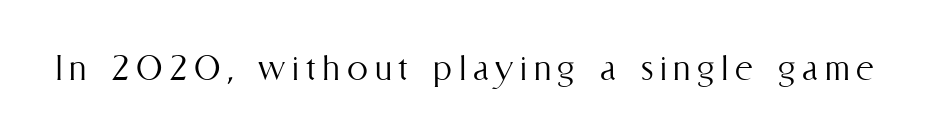
Is the type heavy? It reads as light-to-regular instead. The rendering uses natural spacing where letterforms have individual widths. The space beneath each line is pristine and unruled. The lettering holds an erect, upright posture throughout.
